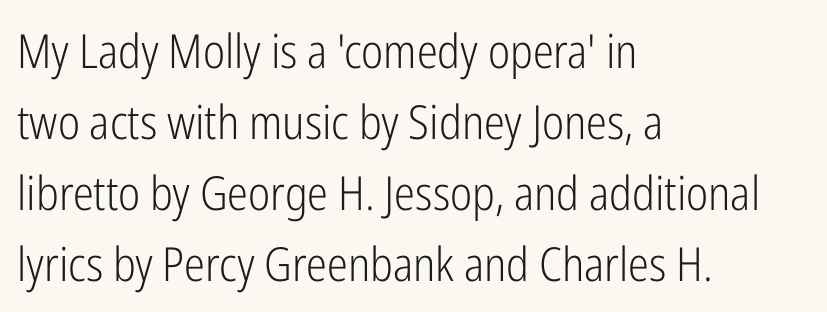
Q: Is the text bold? A: No.
Q: Is the text italic (slanted)? A: No, it is upright.
Q: Is the typeface a serif or a sans-serif typeface? A: Sans-serif.
Q: Is the text underlined? A: No.
Q: How is the paragraph aligned? A: Left-aligned.
Q: Is the spacing between letters normal or unusually wide? A: Normal.
Q: Is the spacing between lines tight, normal or loose? A: Normal.
Q: Width (condensed, normal, or wide)? A: Condensed.
Q: Stroke contrast? A: Low.
Q: x-height? A: Medium.
Q: Monospaced? A: No.
